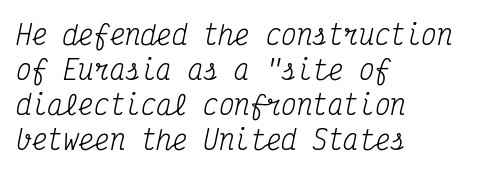
The image shows 26 px text type, italic (leaning right); set left-aligned, normal line spacing (1.34x), normal letter spacing, not underlined.
